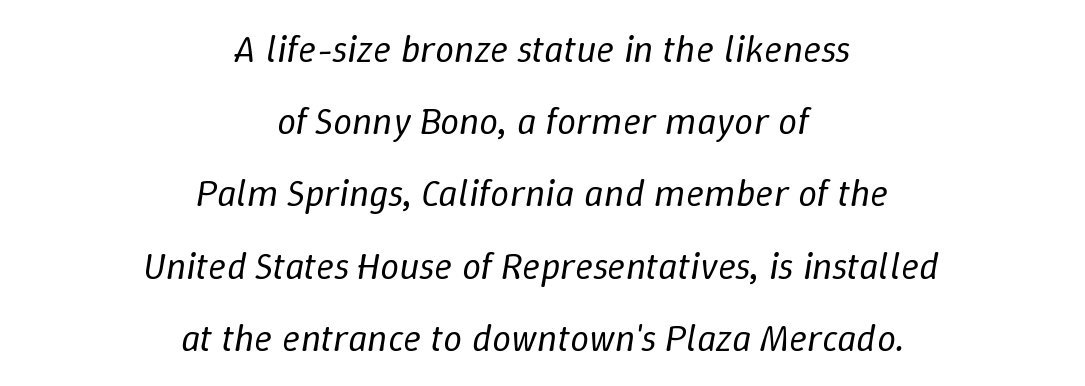
The image shows 38 px regular-weight type, italic (leaning right); set centered, loose line spacing (1.9x), normal letter spacing, not underlined; low stroke contrast and a medium x-height.
